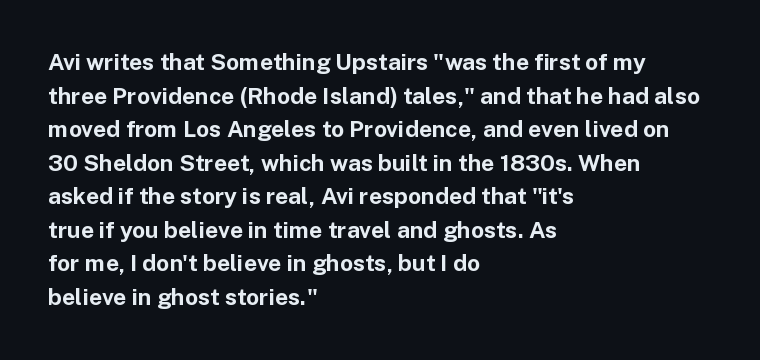
Each line starts at the same left margin while the right side varies. One glance says typical: line gaps are just what's usual. Nope, not italic — everything's standing straight. Plenty of ink on the page — the face is bold.
